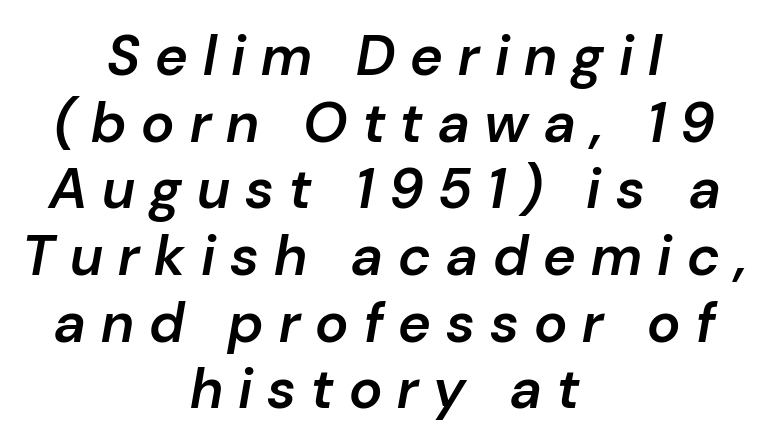
The face used here has a pronounced slope to its letters. No word sits above an underline. This rendering widens character spacing well past its baseline value. Each line is balanced around a shared central axis. The face used here is proportionally spaced, like ordinary book or web type.
